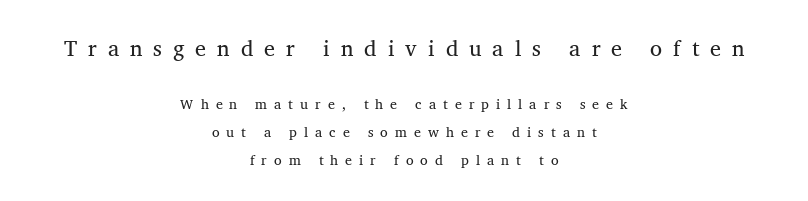
Each line is balanced around a shared central axis. Quick note: interline space is abundant. Between these two stacked blocks, the higher one wins on size. Weight: not bold — regular or lighter. Descenders are the only things crossing below the line.
